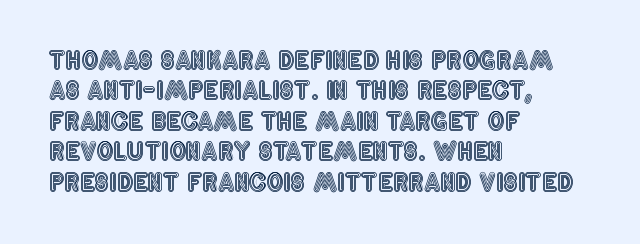
{"italic": "no", "underline": "no", "align": "left", "line_spacing": "normal", "line_spacing_ratio": 1.27, "letter_spacing": "normal", "letter_spacing_em": 0.0, "glyph_px": 24}
